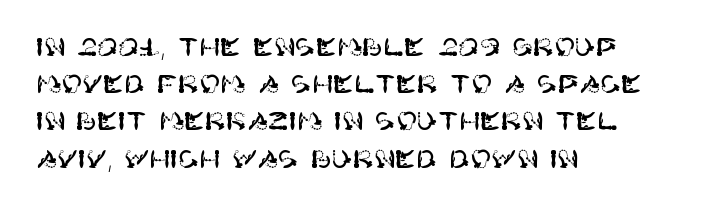
The image shows 25 px text type, upright; set left-aligned, normal line spacing (1.49x), normal letter spacing, not underlined.
